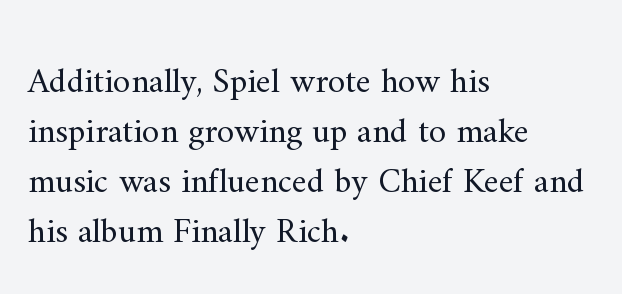
The image shows 35 px regular-weight serif type, upright; set left-aligned, normal line spacing (1.43x), normal letter spacing, not underlined; medium stroke contrast and a small x-height.
